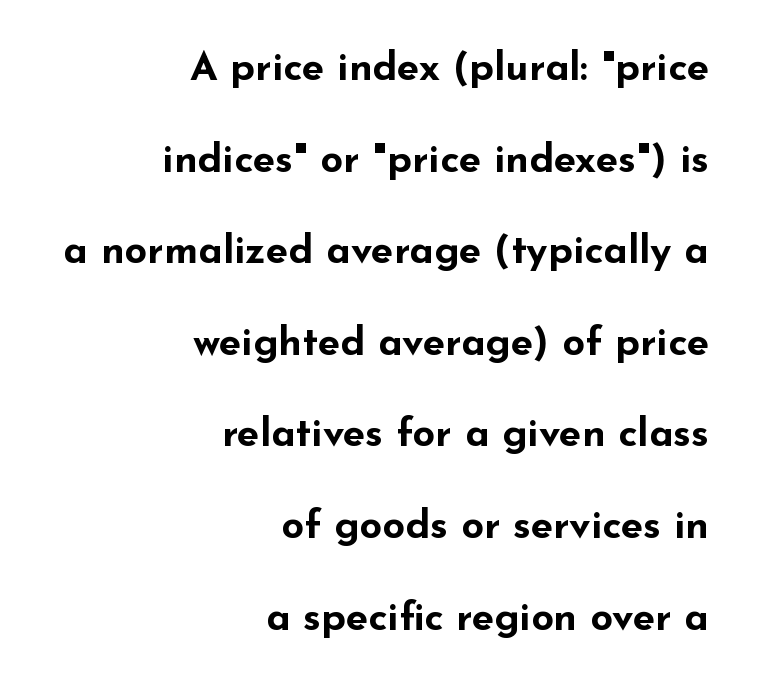
Think of a printed novel: that variable character pitch is what you see here. Leading: increased. The sample has been set heavy, in full bold. The designer went with a sans here, leaving each stem footless.
